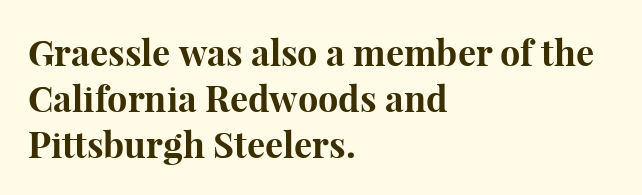
{"serif": "yes", "italic": "no", "bold": "yes", "weight": "bold", "width": "normal", "stroke_contrast": "high", "x_height": "medium", "monospaced": "no", "underline": "no", "align": "left", "line_spacing": "normal", "line_spacing_ratio": 1.28, "letter_spacing": "normal", "letter_spacing_em": 0.0, "glyph_px": 36}
